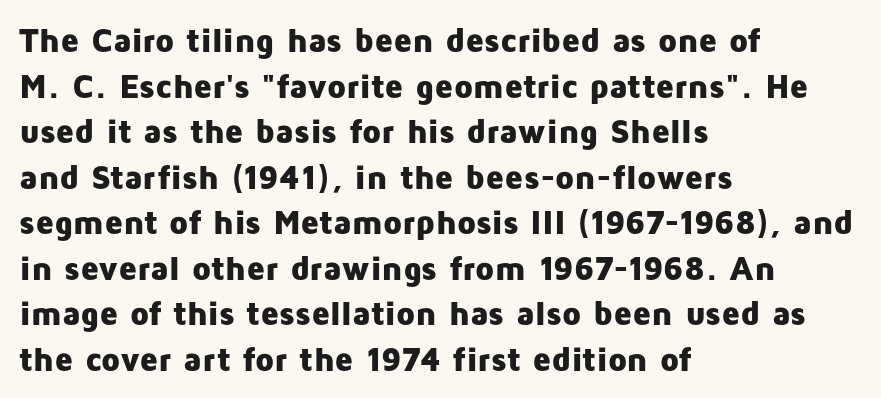
Beneath every word, the page is bare. Is the block centered? No — it sits flush against the left margin. Is the letter spacing exaggerated? No — it looks like the ordinary default. Is the type bold? Yes — the strokes are clearly thick and heavy. Spacing verdict: proportional, widths tailored to each character. Baseline-to-baseline distance is the conventional proportion of letter height.
